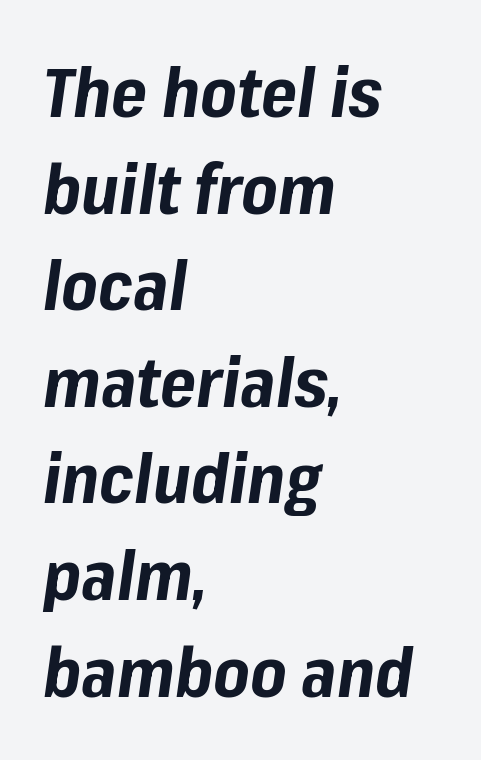
{"italic": "yes", "lean": "right", "slant_degrees": 8, "bold": "yes", "weight": "bold", "width": "normal", "stroke_contrast": "low", "x_height": "medium", "monospaced": "no", "underline": "no", "align": "left", "line_spacing": "normal", "line_spacing_ratio": 1.4, "letter_spacing": "normal", "letter_spacing_em": 0.0, "glyph_px": 69}
